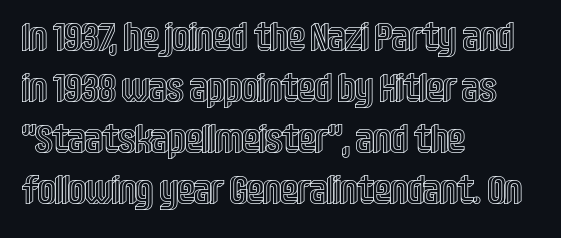
{"italic": "no", "width": "condensed", "x_height": "large", "monospaced": "no", "underline": "no", "align": "left", "line_spacing": "normal", "line_spacing_ratio": 1.31, "letter_spacing": "normal", "letter_spacing_em": 0.0, "glyph_px": 39}
